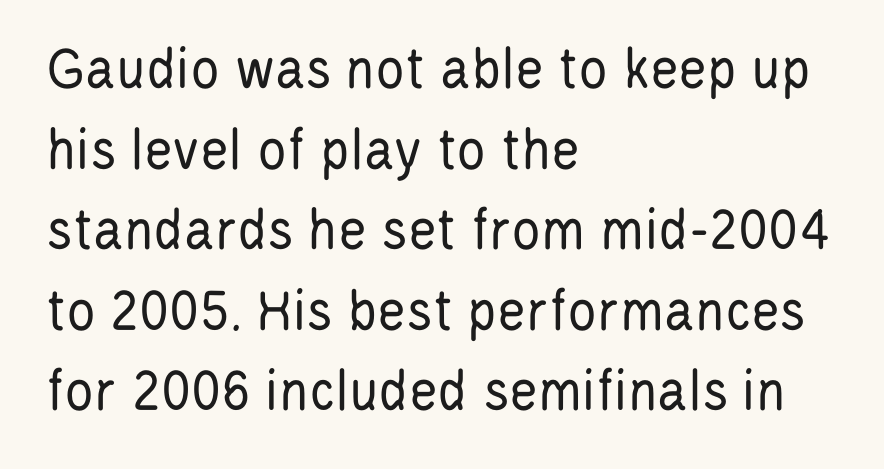
Words float on clear page, feet unadorned. Grotesque or geometric, the face here clearly has no serifs. The lines sit at an ordinary, default distance from one another. Honestly, the letter spacing is just normal — you wouldn't notice it.
